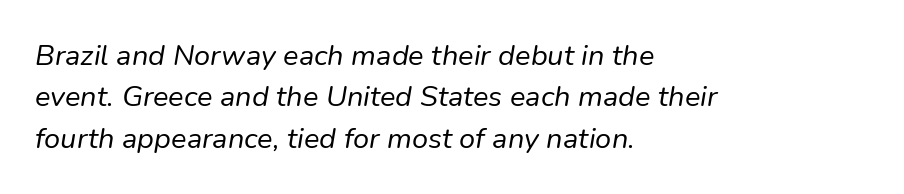
The image shows 29 px regular-weight type, italic (leaning right); set left-aligned, normal line spacing (1.43x), normal letter spacing, not underlined; low stroke contrast and a medium x-height.
